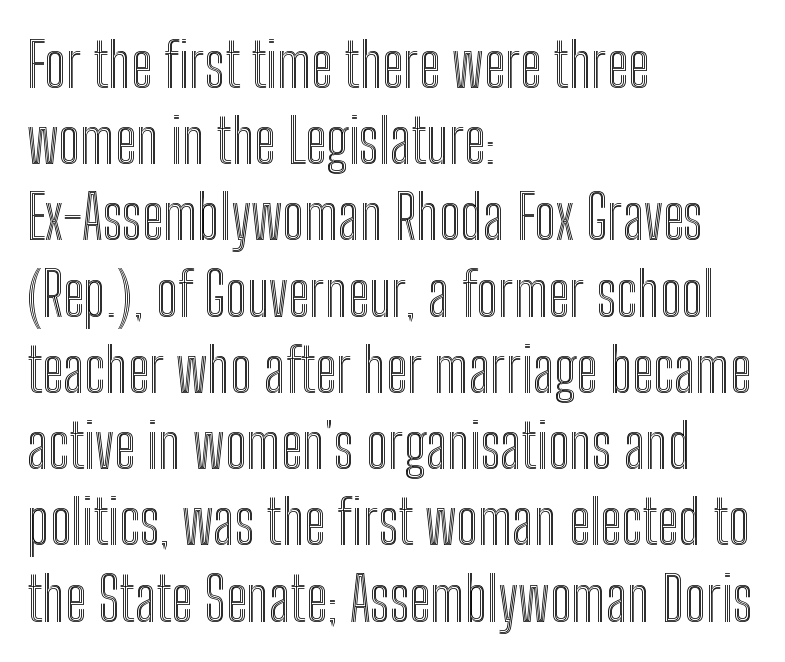
The letters sit at their default tracking, neither squeezed nor spread. A typesetter would call this proportional, since set widths differ per character. The letters stand straight up with perfectly vertical stems. All the whitespace from short lines collects on the right.
